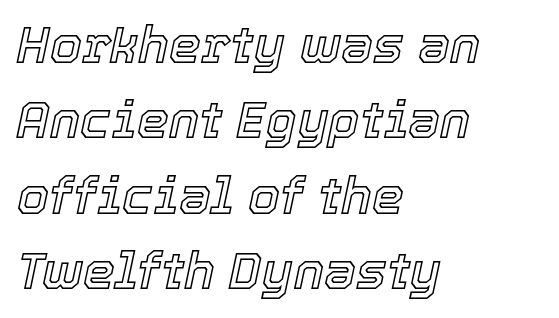
The block of text has a typical density, with ordinary space between rows. Character widths vary here, with narrow letters taking less room than wide ones. Compared with ordinary roman type, these characters are visibly tilted. The space directly below the letters is spotless. The lines in this sample share a left origin and differ only in where they stop. Short note: letters normally spaced.
